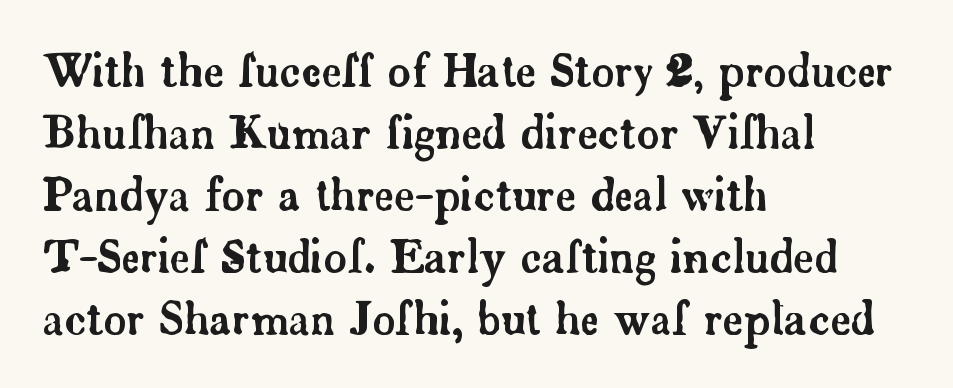
{"serif": "yes", "italic": "no", "width": "normal", "stroke_contrast": "low", "x_height": "small", "monospaced": "no", "underline": "no", "align": "left", "line_spacing": "normal", "line_spacing_ratio": 1.41, "letter_spacing": "normal", "letter_spacing_em": 0.0, "glyph_px": 44}
